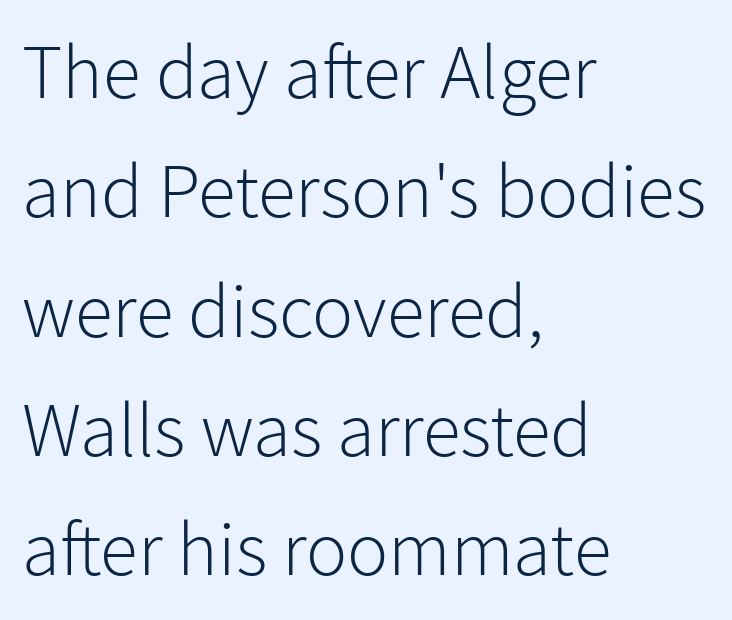
The image shows 77 px light sans-serif type, upright; set left-aligned, normal line spacing (1.55x), normal letter spacing, not underlined; low stroke contrast and a medium x-height.
